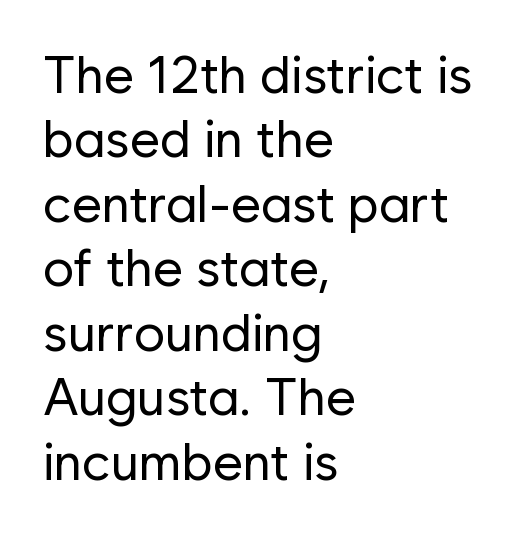
The letters advance in unequal steps, a hallmark of proportional type. Just letters on the line, the space beneath them empty. The text block is weighted toward the left margin, trailing off unevenly rightward. The axis of the letterforms is exactly vertical. The characters display no serif detailing; their extremities are plain. Honestly, the letter spacing is just normal — you wouldn't notice it.
